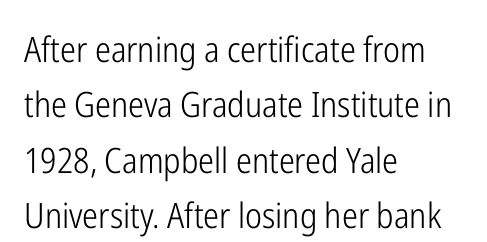
Stem width sits at or under what a default text font uses. Do the characters align in a grid? No, the font is proportional. Students, note that the glyphs here touch the page at normal intervals. The baseline area is clear. Typographically, this falls in the sans-serif category.
